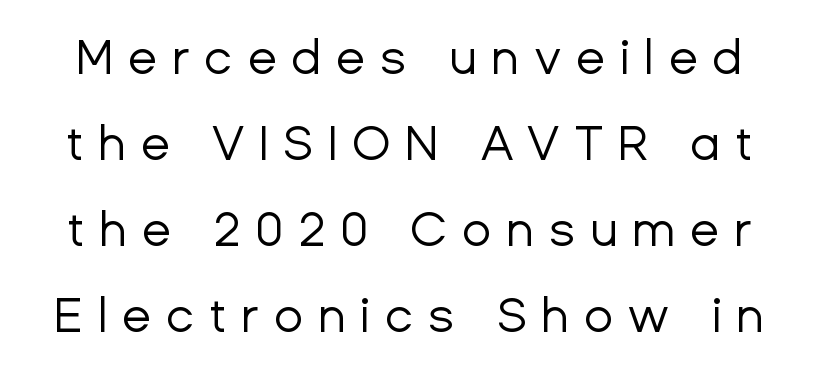
Each word looks stretched out because of the extra space between its letters. No heavy texture on the line: the type isn't bold. The characters display no serif detailing; their extremities are plain. Think of a printed novel: that variable character pitch is what you see here. Type without underlining.
